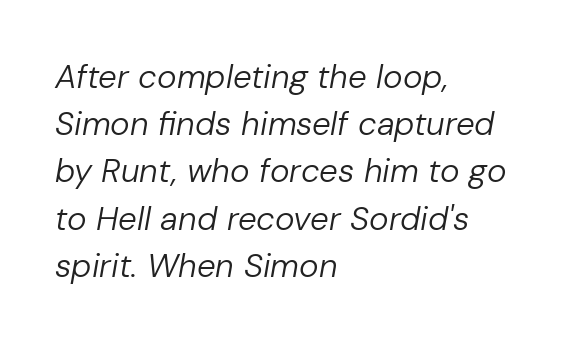
Nothing unusual about the tracking: characters are spaced as the font intends. The lettering tilts uniformly, giving the passage an italic look. Looks like regular typesetting: each glyph gets only the width it needs. Short and long lines alike share a common starting point at left.
